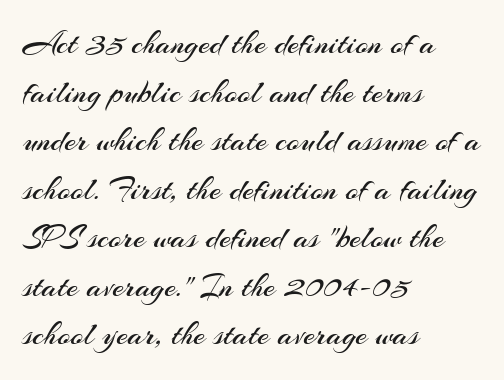
The image shows 33 px regular-weight sans-serif type; set left-aligned, normal line spacing (1.47x), normal letter spacing, not underlined; medium stroke contrast and a small x-height.
